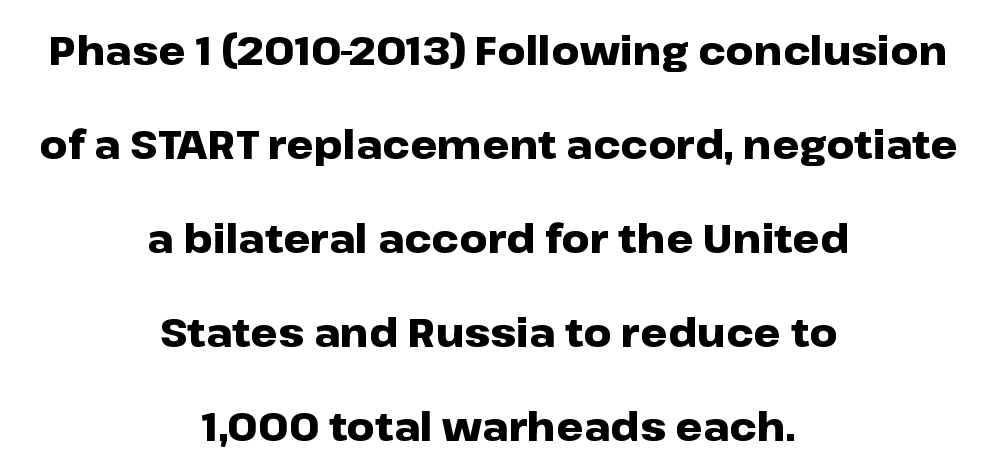
Q: Is the text bold? A: Yes.
Q: Is the text italic (slanted)? A: No, it is upright.
Q: Is the typeface a serif or a sans-serif typeface? A: Sans-serif.
Q: Is the text underlined? A: No.
Q: How is the paragraph aligned? A: Centered.
Q: Is the spacing between letters normal or unusually wide? A: Normal.
Q: Is the spacing between lines tight, normal or loose? A: Loose.
Q: Width (condensed, normal, or wide)? A: Wide.
Q: Stroke contrast? A: Low.
Q: x-height? A: Medium.
Q: Monospaced? A: No.
